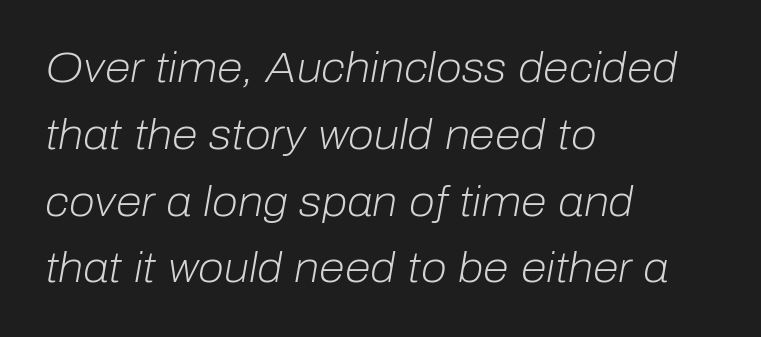
Q: Is the text bold? A: No.
Q: Is the text italic (slanted)? A: Yes, it leans right by about 10 degrees.
Q: Is the text underlined? A: No.
Q: How is the paragraph aligned? A: Left-aligned.
Q: Is the spacing between letters normal or unusually wide? A: Normal.
Q: Is the spacing between lines tight, normal or loose? A: Normal.
Q: Width (condensed, normal, or wide)? A: Normal.
Q: Stroke contrast? A: Low.
Q: x-height? A: Medium.
Q: Monospaced? A: No.
